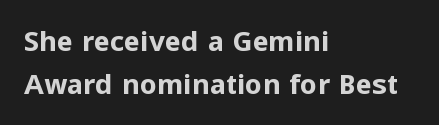
Q: Is the text bold? A: Yes.
Q: Is the text italic (slanted)? A: No, it is upright.
Q: Is the text underlined? A: No.
Q: How is the paragraph aligned? A: Left-aligned.
Q: Is the spacing between letters normal or unusually wide? A: Normal.
Q: Is the spacing between lines tight, normal or loose? A: Normal.
